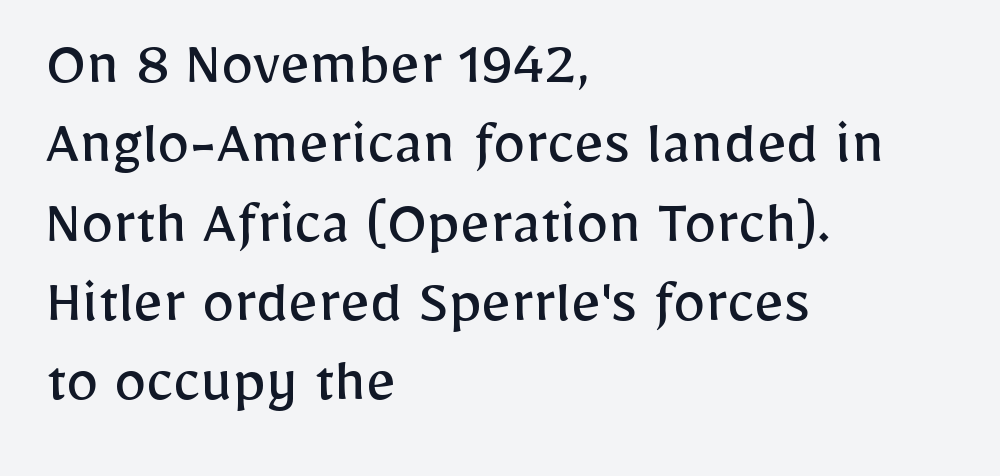
Honestly, the letter spacing is just normal — you wouldn't notice it. A typesetter would call this proportional, since set widths differ per character. The characters are drawn with everyday or finer stroke widths. In terms of letterform style, serifs are entirely absent. These lines are set flush left with a ragged right edge. The specimen omits any rule beneath the text block's lines.
